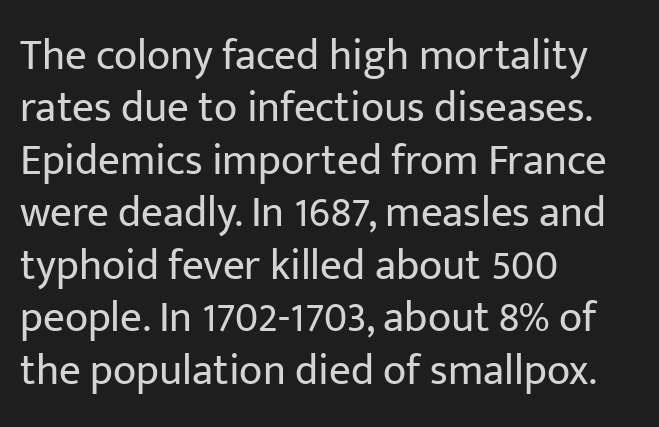
Q: Is the text bold? A: No.
Q: Is the text italic (slanted)? A: No, it is upright.
Q: Is the typeface a serif or a sans-serif typeface? A: Sans-serif.
Q: Is the text underlined? A: No.
Q: How is the paragraph aligned? A: Left-aligned.
Q: Is the spacing between letters normal or unusually wide? A: Normal.
Q: Width (condensed, normal, or wide)? A: Normal.
Q: Stroke contrast? A: Low.
Q: x-height? A: Medium.
Q: Monospaced? A: No.
